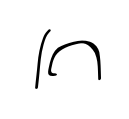
Q: Is the text bold? A: No.
Q: Is the typeface a serif or a sans-serif typeface? A: Sans-serif.
Q: Is the text underlined? A: No.
Q: Is the spacing between letters normal or unusually wide? A: Normal.
Q: Width (condensed, normal, or wide)? A: Normal.
Q: Stroke contrast? A: Low.
Q: x-height? A: Large.
Q: Monospaced? A: No.
